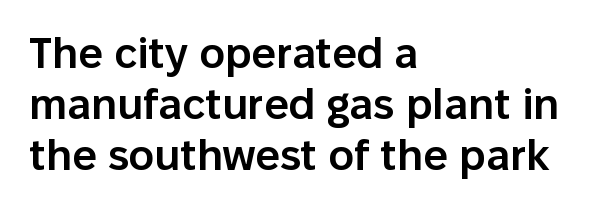
{"serif": "no", "italic": "no", "bold": "semi", "weight": "semibold", "width": "normal", "stroke_contrast": "low", "x_height": "medium", "monospaced": "no", "underline": "no", "align": "left", "line_spacing_ratio": 1.19, "letter_spacing": "normal", "letter_spacing_em": 0.0, "glyph_px": 43}
